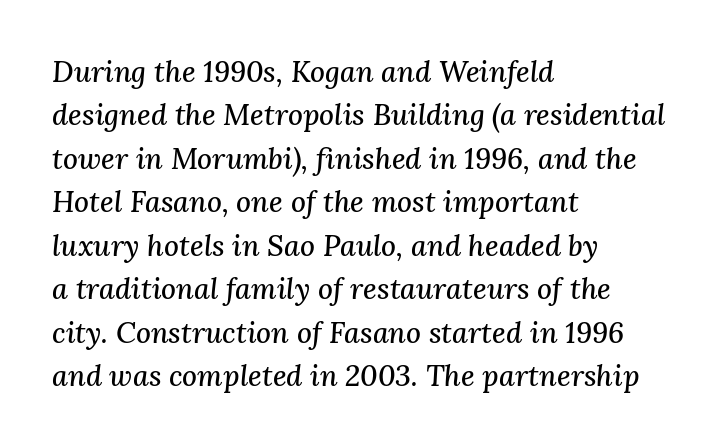
Q: Is the text italic (slanted)? A: Yes, it leans right by about 3 degrees.
Q: Is the typeface a serif or a sans-serif typeface? A: Serif.
Q: Is the text underlined? A: No.
Q: How is the paragraph aligned? A: Left-aligned.
Q: Is the spacing between letters normal or unusually wide? A: Normal.
Q: Is the spacing between lines tight, normal or loose? A: Normal.
Q: Width (condensed, normal, or wide)? A: Normal.
Q: Stroke contrast? A: Medium.
Q: x-height? A: Medium.
Q: Monospaced? A: No.
